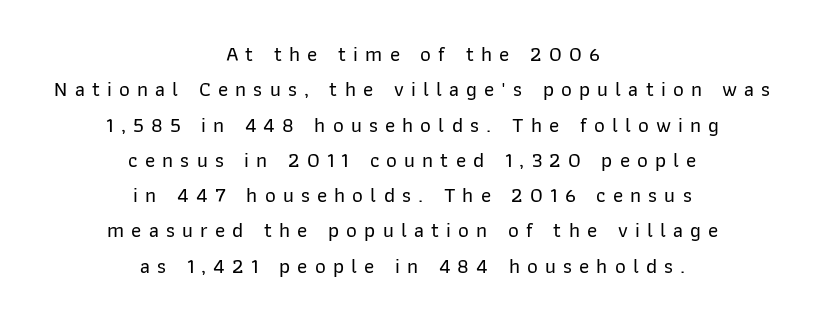
Interline gaps are of average width in this sample. This sample uses expanded letter spacing, leaving extra air between glyphs. One-word summary of the alignment: center. The axis of the letterforms is exactly vertical. The passage shown is not underscored anywhere.
